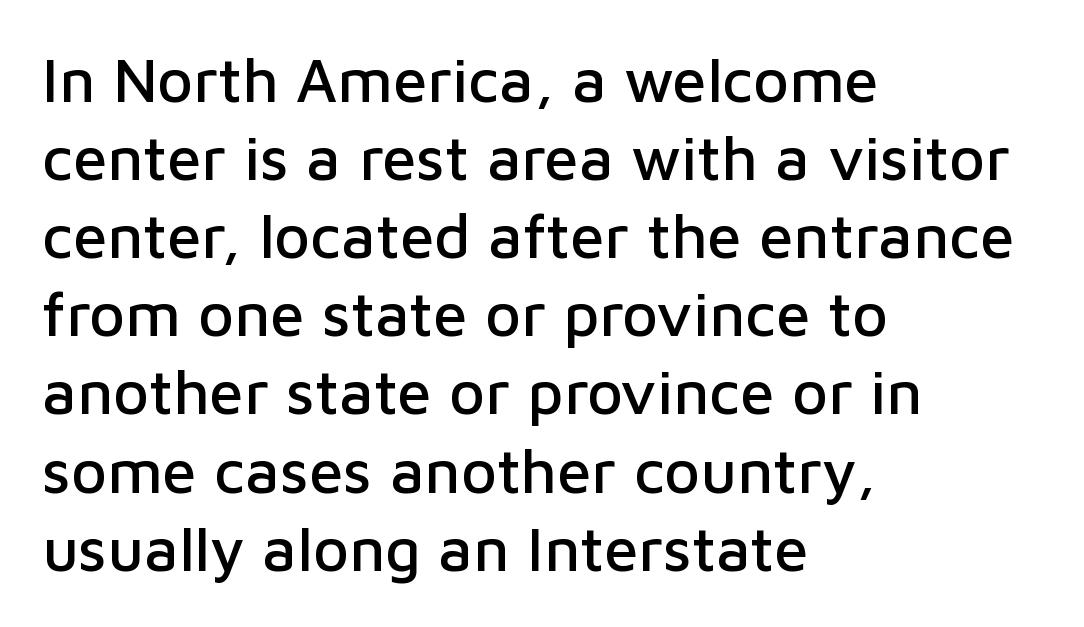
What stands out about the letter spacing? Nothing — it is the standard amount. Anything drawn beneath the words? Only blank space. The axis of the letterforms is exactly vertical. Are there feet on the stems? There aren't — it's a sans.
